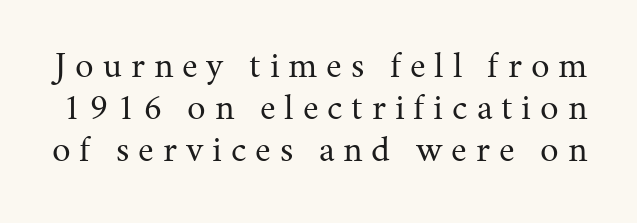
The image shows 37 px regular-weight serif type, upright; set tight line spacing (1.14x), unusually wide letter spacing (+0.24 em), not underlined; medium stroke contrast and a medium x-height.
